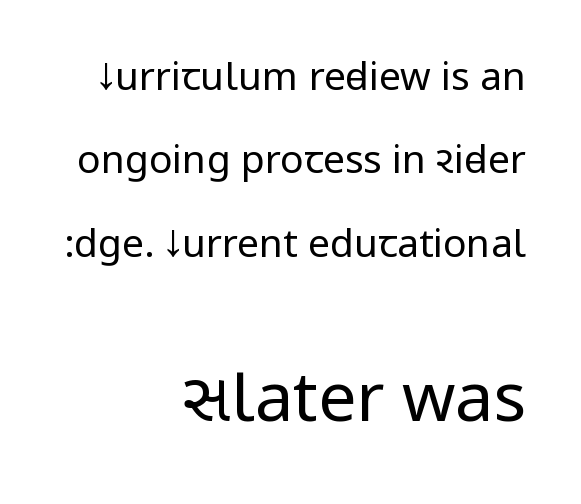
Q: Is the text bold? A: No.
Q: Is the text italic (slanted)? A: No, it is upright.
Q: Is the typeface a serif or a sans-serif typeface? A: Sans-serif.
Q: Is the text underlined? A: No.
Q: How is the paragraph aligned? A: Right-aligned.
Q: Is the spacing between letters normal or unusually wide? A: Normal.
Q: Is the spacing between lines tight, normal or loose? A: Loose.
Q: Which block of text is set in a larger size, the first (top) or the second (bottom)? A: The second (bottom) one.
Q: Width (condensed, normal, or wide)? A: Condensed.
Q: Stroke contrast? A: Low.
